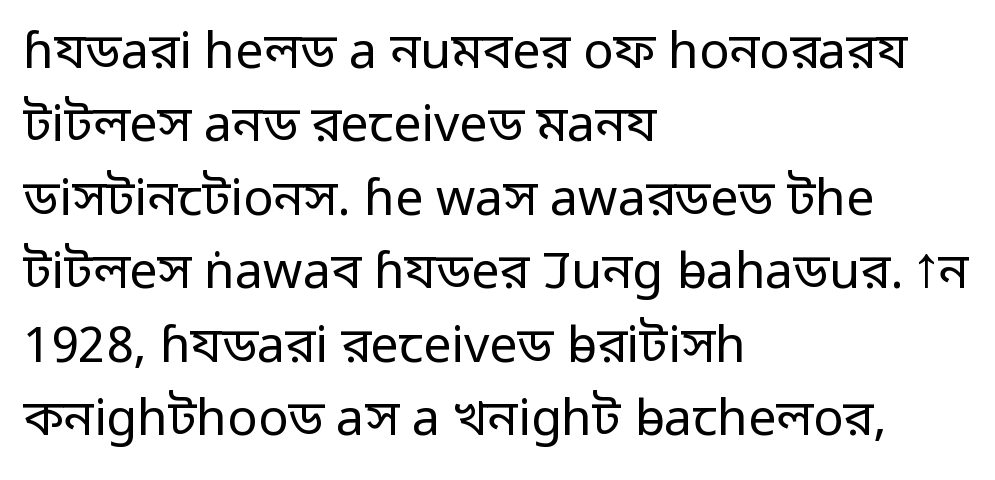
Each new line begins a customary step beneath the previous one. Glance below the letters and you will spot only blank space. This rendering leaves character spacing at its baseline value. This is the regular roman posture of the typeface.
